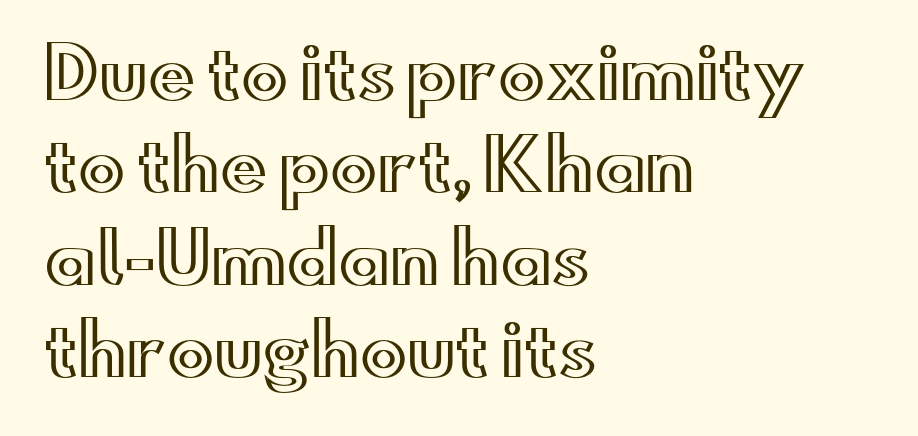
The image shows 70 px wide type, upright; set left-aligned, normal line spacing (1.32x), normal letter spacing, not underlined; a small x-height.
